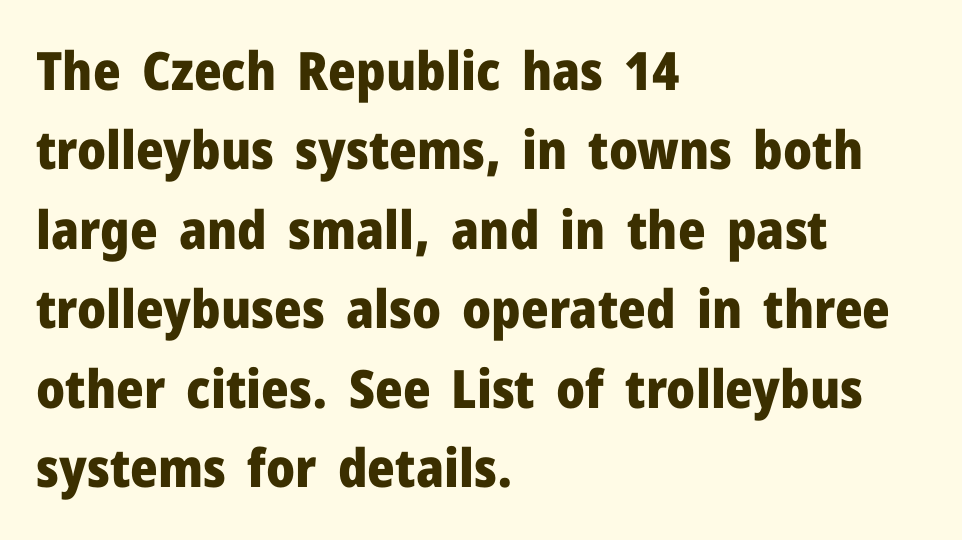
{"serif": "no", "italic": "no", "bold": "yes", "weight": "heavy", "width": "normal", "stroke_contrast": "low", "x_height": "medium", "monospaced": "no", "underline": "no", "align": "left", "line_spacing": "normal", "line_spacing_ratio": 1.5, "letter_spacing": "normal", "letter_spacing_em": 0.0, "glyph_px": 53}
